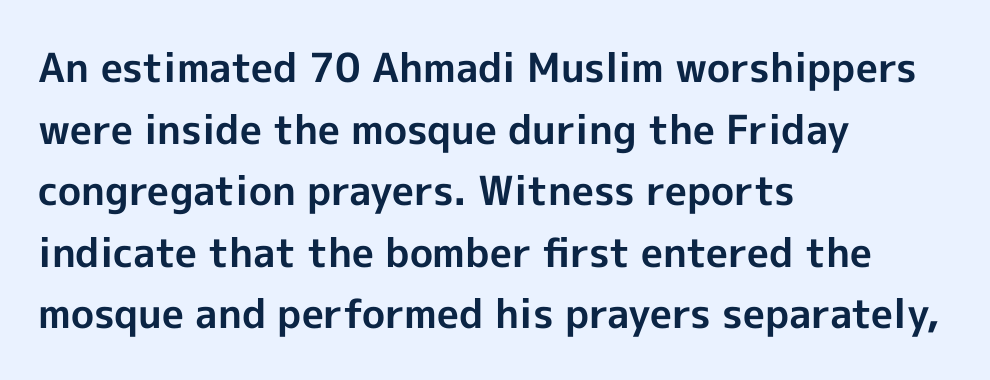
Is there much room between lines? A standard amount, neither cramped nor airy. Short and long lines alike share a common starting point at left. Descenders are the only things crossing below the line. You can tell from the bare stems that sans-serif type was used. Heavy, bold letterforms. Each letter keeps its own natural width here, so spacing adapts to shape.
